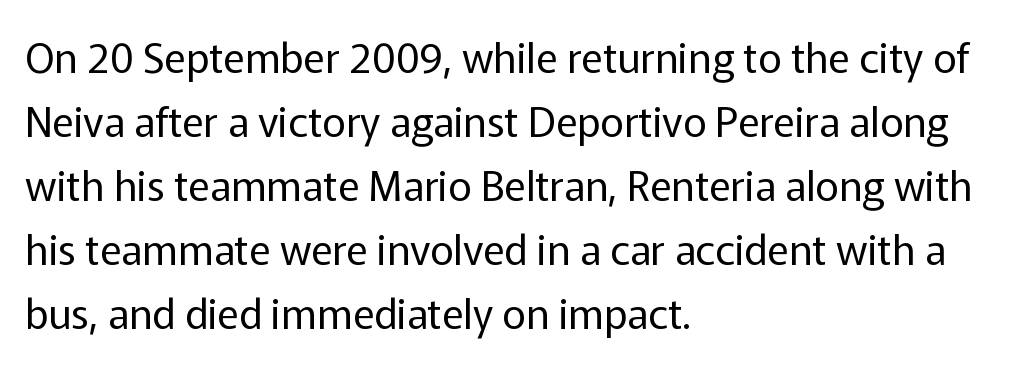
Q: Is the text bold? A: No.
Q: Is the text italic (slanted)? A: No, it is upright.
Q: Is the typeface a serif or a sans-serif typeface? A: Sans-serif.
Q: Is the text underlined? A: No.
Q: How is the paragraph aligned? A: Left-aligned.
Q: Is the spacing between letters normal or unusually wide? A: Normal.
Q: Is the spacing between lines tight, normal or loose? A: Normal.
Q: Width (condensed, normal, or wide)? A: Normal.
Q: Stroke contrast? A: Low.
Q: x-height? A: Medium.
Q: Monospaced? A: No.
